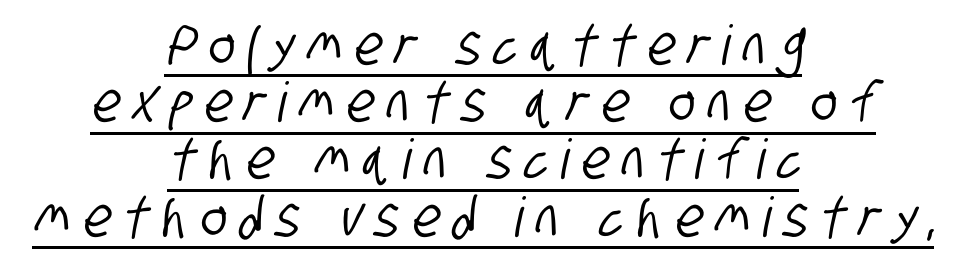
Honestly, the rows look squashed on top of each other. Does a line run under the words? Yes, clearly. Classification — sans serif. The gaps between neighbouring characters are conspicuously large. The face used here is proportionally spaced, like ordinary book or web type. The paragraph has two soft edges and a firm central axis.
